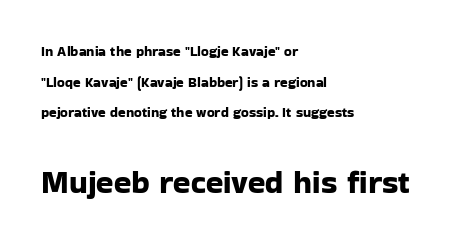
The image shows 32 px sans-serif type, upright; set left-aligned, loose line spacing (2.19x), normal letter spacing, not underlined; the second (bottom) block is 2.29x larger; low stroke contrast and a medium x-height.
